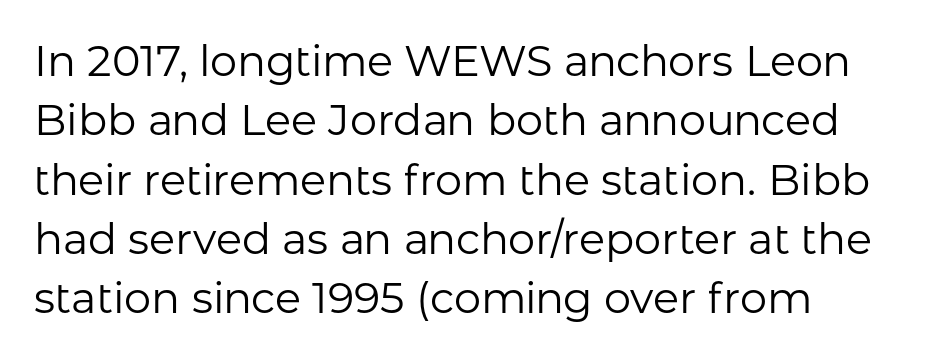
Are there feet on the stems? There aren't — it's a sans. The passage shown is typed in a proportional face where columns would drift. These lines keep a tight, regular rhythm from letter to letter. The letters stand upright; this is a roman face. Where is the straight margin? On the left. Normally led — the rows are evenly, conventionally spaced.
